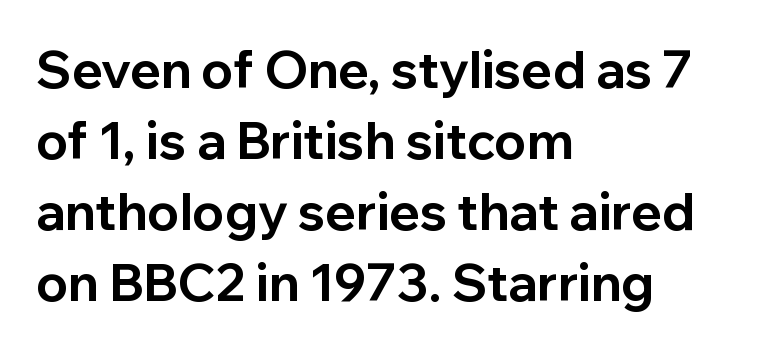
Italic: no, the glyphs are upright roman. Quick note: underline off. This rendering uses left alignment, leaving the right contour irregular. The line-height multiplier appears to be the usual default. The designer went with a sans here, leaving each stem footless.
